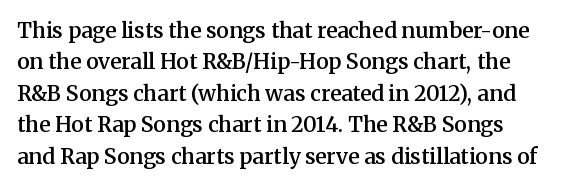
{"italic": "no", "bold": "semi", "underline": "no", "line_spacing": "normal", "line_spacing_ratio": 1.5, "letter_spacing": "normal", "letter_spacing_em": 0.0, "glyph_px": 21}
